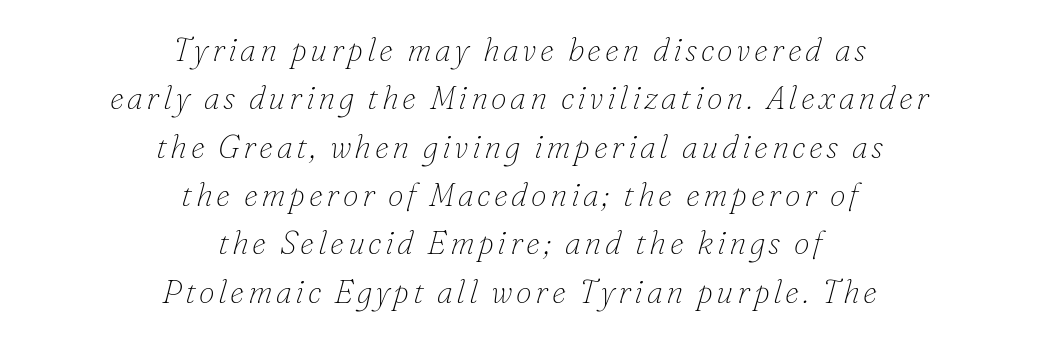
Q: Is the text bold? A: No.
Q: Is the text italic (slanted)? A: Yes, it leans right by about 16 degrees.
Q: Is the typeface a serif or a sans-serif typeface? A: Serif.
Q: Is the text underlined? A: No.
Q: How is the paragraph aligned? A: Centered.
Q: Is the spacing between lines tight, normal or loose? A: Normal.
Q: Width (condensed, normal, or wide)? A: Normal.
Q: Stroke contrast? A: Low.
Q: x-height? A: Small.
Q: Monospaced? A: No.
